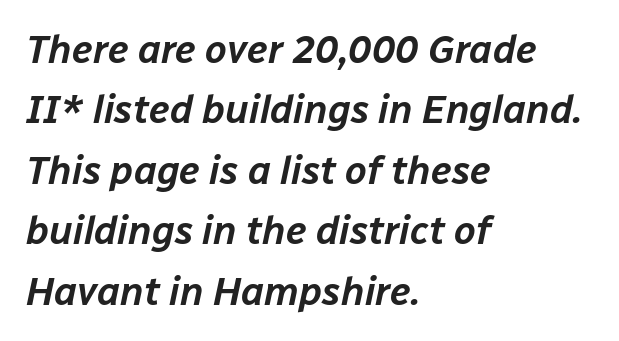
{"italic": "yes", "lean": "right", "slant_degrees": 12, "width": "normal", "stroke_contrast": "low", "x_height": "medium", "monospaced": "no", "underline": "no", "align": "left", "line_spacing": "normal", "line_spacing_ratio": 1.55, "letter_spacing": "normal", "letter_spacing_em": 0.0, "glyph_px": 39}
